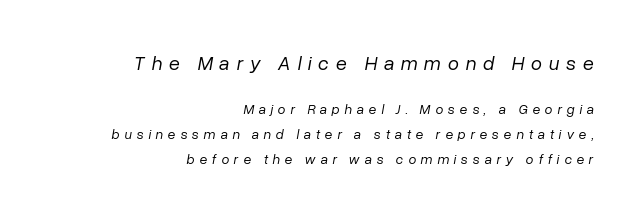
The font sits on the lighter half of the weight spectrum, regular included. Reading top to bottom, the characters get smaller at the block break. A flush-right, rag-left setting is used for this passage. Descenders are the only things crossing below the line. Short note: letters widely spaced. In terms of posture, this sample is oblique.
